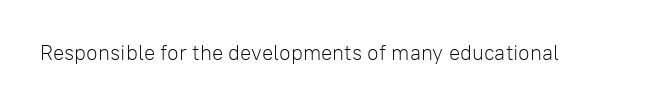
The passage shown is not underscored anywhere. The font's upright variant was chosen for this text. Stems here are at most as thick as an everyday book face. Observe the ordinary spacing: letters are neighbours, not strangers.
